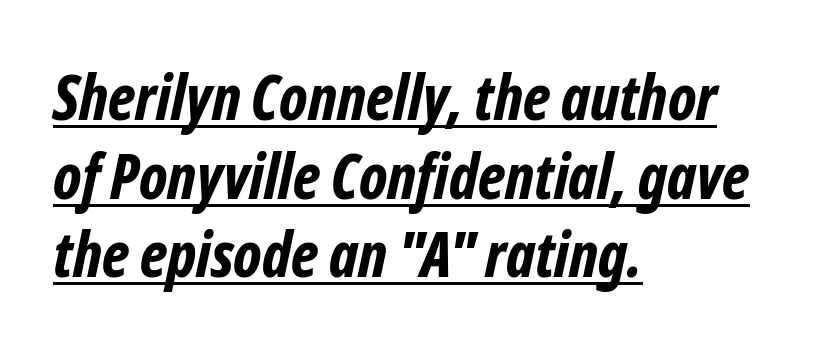
{"italic": "yes", "lean": "right", "slant_degrees": 12, "bold": "yes", "weight": "bold", "width": "condensed", "stroke_contrast": "low", "x_height": "medium", "monospaced": "no", "underline": "yes", "align": "left", "line_spacing": "normal", "line_spacing_ratio": 1.27, "letter_spacing": "normal", "letter_spacing_em": 0.0, "glyph_px": 62}
